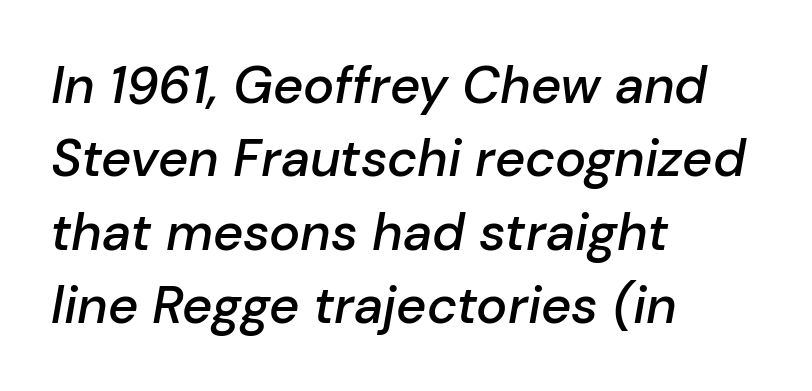
Q: Is the text bold? A: Semi-bold.
Q: Is the text italic (slanted)? A: Yes, it leans right by about 10 degrees.
Q: Is the text underlined? A: No.
Q: How is the paragraph aligned? A: Left-aligned.
Q: Is the spacing between letters normal or unusually wide? A: Normal.
Q: Is the spacing between lines tight, normal or loose? A: Normal.
Q: Width (condensed, normal, or wide)? A: Normal.
Q: Stroke contrast? A: Low.
Q: x-height? A: Medium.
Q: Monospaced? A: No.
